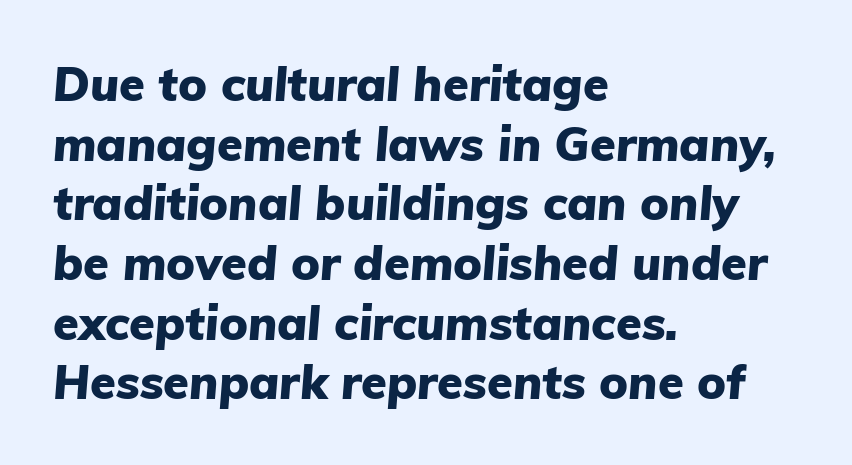
The image shows 47 px heavy type, italic (leaning right); set left-aligned, normal line spacing (1.27x), normal letter spacing, not underlined; low stroke contrast and a medium x-height.
